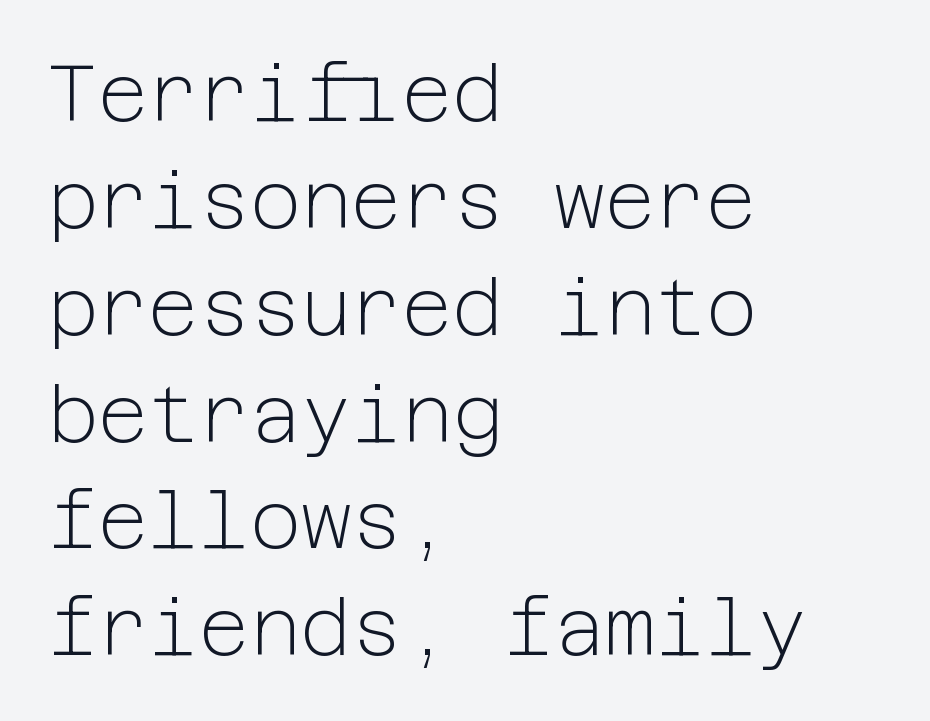
Q: Is the text bold? A: No.
Q: Is the text italic (slanted)? A: No, it is upright.
Q: Is the typeface a serif or a sans-serif typeface? A: Sans-serif.
Q: Is the text underlined? A: No.
Q: How is the paragraph aligned? A: Left-aligned.
Q: Is the spacing between letters normal or unusually wide? A: Normal.
Q: Is the spacing between lines tight, normal or loose? A: Normal.
Q: Width (condensed, normal, or wide)? A: Normal.
Q: Stroke contrast? A: Low.
Q: x-height? A: Medium.
